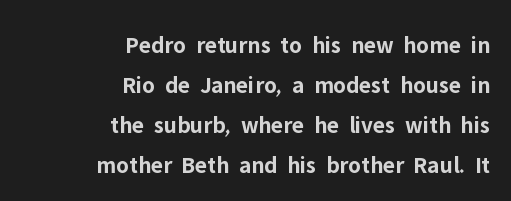
{"italic": "no", "bold": "yes", "underline": "no", "align": "right", "line_spacing": "normal", "line_spacing_ratio": 1.67, "letter_spacing": "normal", "letter_spacing_em": 0.0, "glyph_px": 24}
